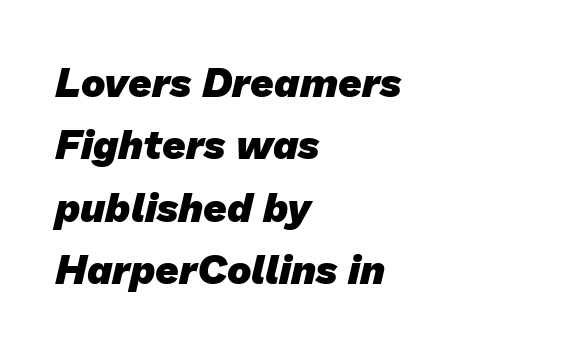
The image shows 41 px heavy sans-serif type; set left-aligned, normal line spacing (1.52x), normal letter spacing, not underlined; low stroke contrast and a medium x-height.
